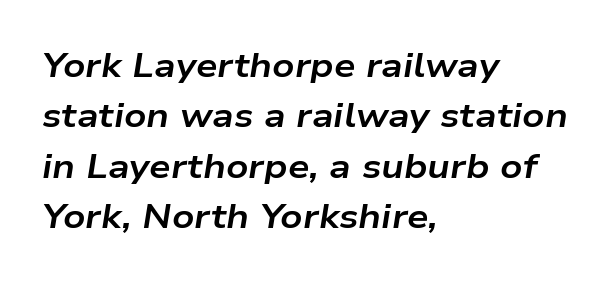
The image shows 34 px bold, wide type, italic (leaning right); set left-aligned, normal line spacing (1.48x), normal letter spacing, not underlined; low stroke contrast and a medium x-height.
